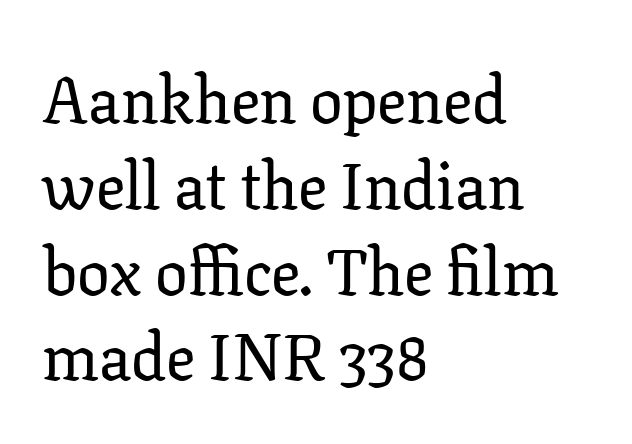
Old-style or modern, the face here clearly has serifs. Ordinary non-slanted type is in use. Rows of type keep a routine distance in the vertical direction. The face used here is rendered with its standard letterfit. Character widths vary here, with narrow letters taking less room than wide ones. Notice how the passage keeps a crisp vertical edge on the left only.
